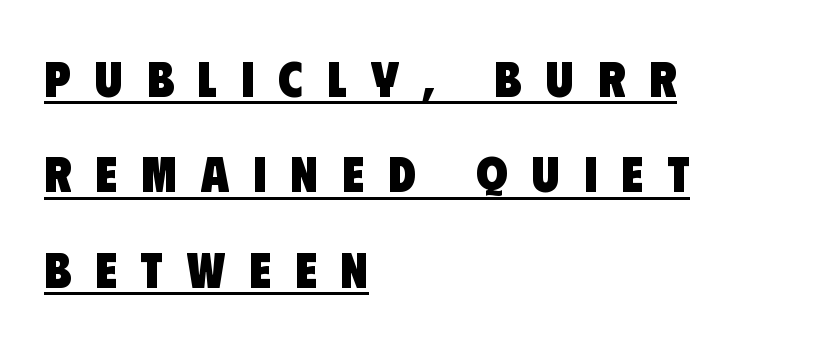
Glance below the letters and you will spot a drawn line. The letters advance in unequal steps, a hallmark of proportional type. Someone cranked the tracking dial way up on this one. Note: no serifs on the glyphs. Notice how thick the strokes are: this is what a full bold looks like. Line beginnings align vertically; line endings do not.
